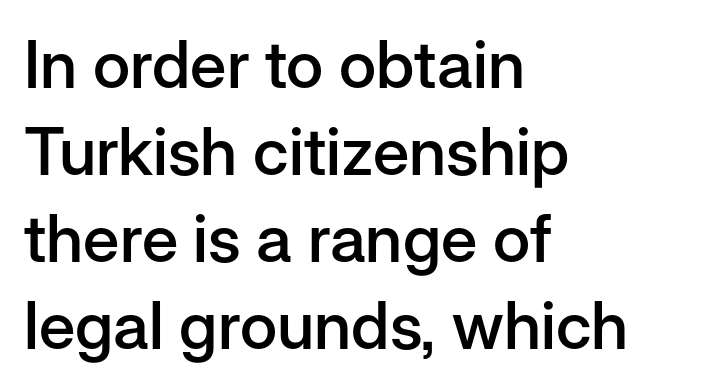
{"serif": "no", "italic": "no", "bold": "semi", "weight": "semibold", "width": "normal", "stroke_contrast": "low", "x_height": "medium", "monospaced": "no", "underline": "no", "align": "left", "line_spacing": "normal", "line_spacing_ratio": 1.32, "letter_spacing": "normal", "letter_spacing_em": 0.0, "glyph_px": 66}
